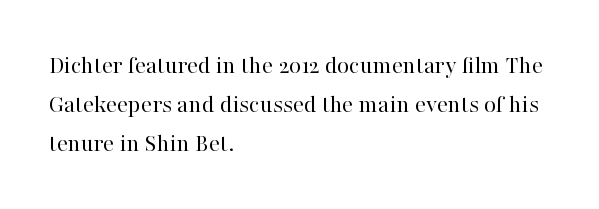
Each new line begins a customary step beneath the previous one. Students, note that the glyphs here touch the page at normal intervals. Letters rest on an invisible, unmarked baseline. Posture: upright roman.
